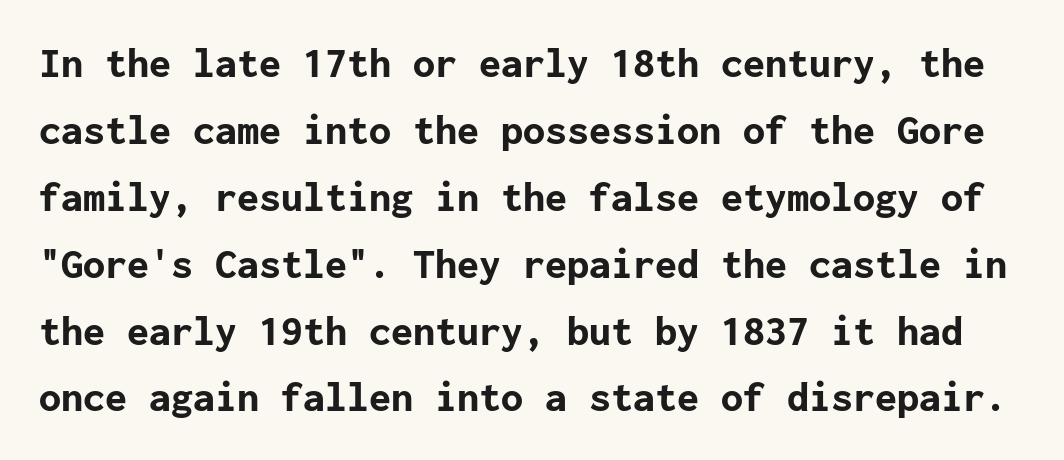
The image shows 44 px bold sans-serif type, upright; set normal line spacing (1.52x), normal letter spacing, not underlined; low stroke contrast and a medium x-height.
